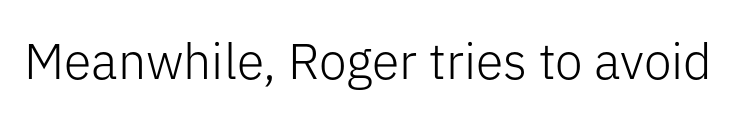
The image shows 50 px light sans-serif type, upright; set normal letter spacing, not underlined; low stroke contrast and a medium x-height.
